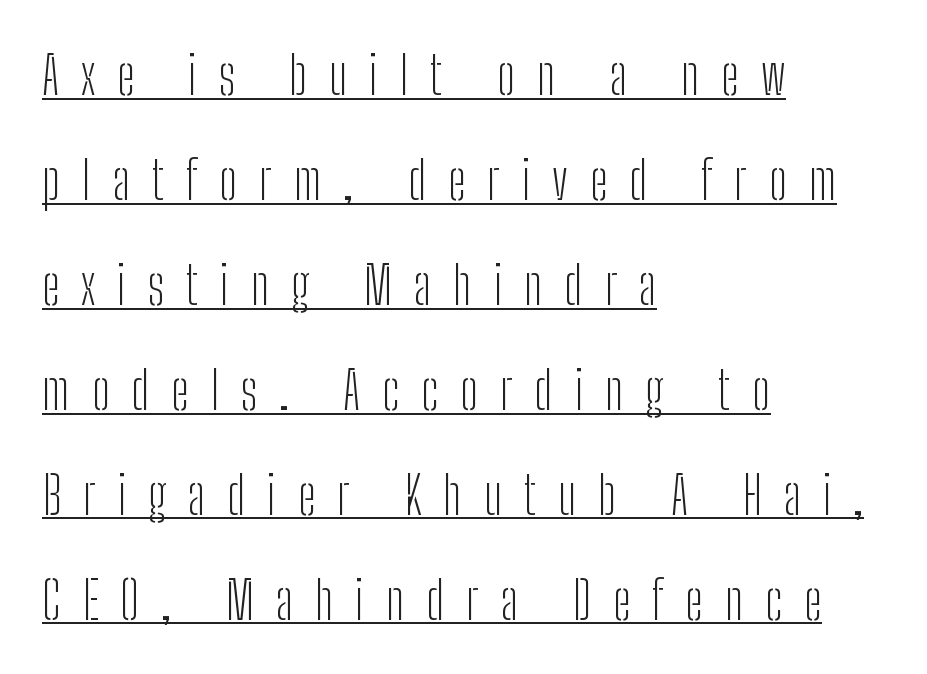
The image shows 53 px light, condensed sans-serif type, upright; set left-aligned, loose line spacing (1.98x), unusually wide letter spacing (+0.41 em), underlined; low stroke contrast and a medium x-height.
